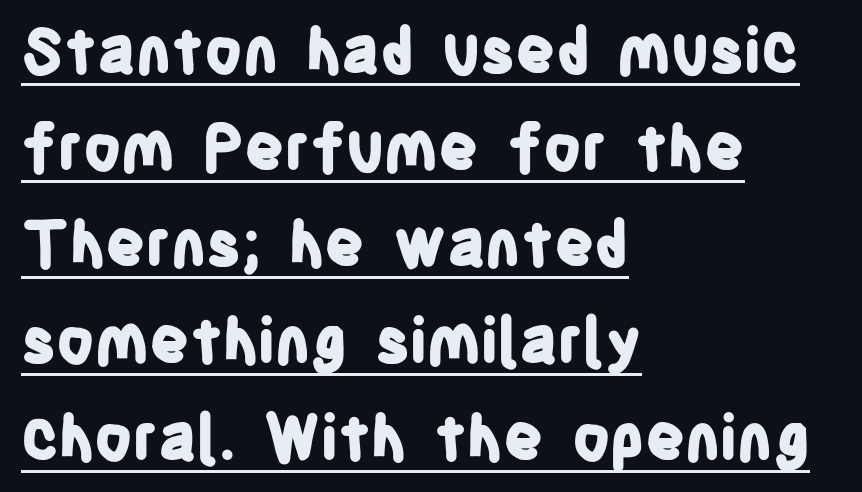
Like a heading marked for emphasis, these lines bear an underscore. Notice how thick the strokes are: this is what a full bold looks like. Leading matches the norm, producing a regular column. Observe the ordinary spacing: letters are neighbours, not strangers. Classification — sans serif. Line beginnings align vertically; line endings do not.
